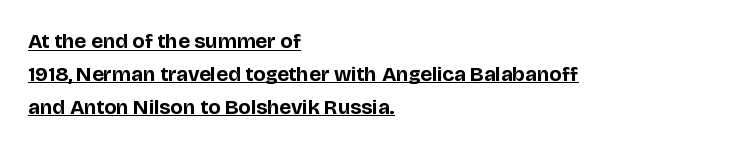
The paragraph has a hard left edge and a soft right edge. Caption: standard tracking, unaltered. This sample uses an upright cut, with every glyph sitting square on the baseline. The words here are underlined. Weight check: bold — yes, fully.
